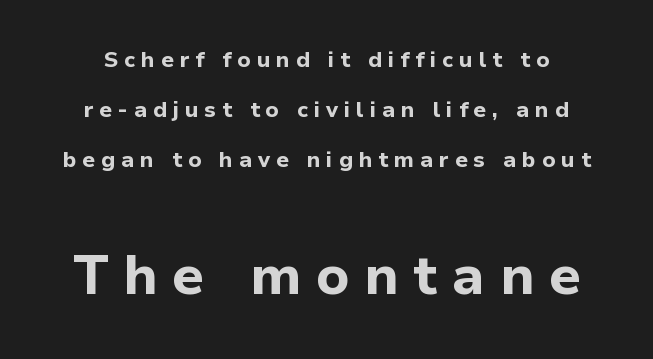
{"serif": "no", "italic": "no", "bold": "yes", "weight": "bold", "width": "normal", "stroke_contrast": "low", "x_height": "medium", "monospaced": "no", "underline": "no", "line_spacing": "loose", "line_spacing_ratio": 2.28, "letter_spacing": "wide", "letter_spacing_em": 0.27, "larger_block": "second", "size_ratio": 2.5, "glyph_px": 55}
